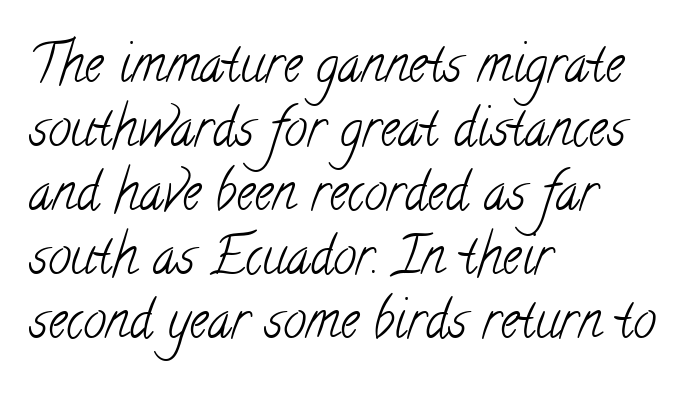
Q: Is the text bold? A: No.
Q: Is the typeface a serif or a sans-serif typeface? A: Serif.
Q: Is the text underlined? A: No.
Q: How is the paragraph aligned? A: Left-aligned.
Q: Is the spacing between letters normal or unusually wide? A: Normal.
Q: Width (condensed, normal, or wide)? A: Condensed.
Q: Stroke contrast? A: Low.
Q: x-height? A: Small.
Q: Monospaced? A: No.
